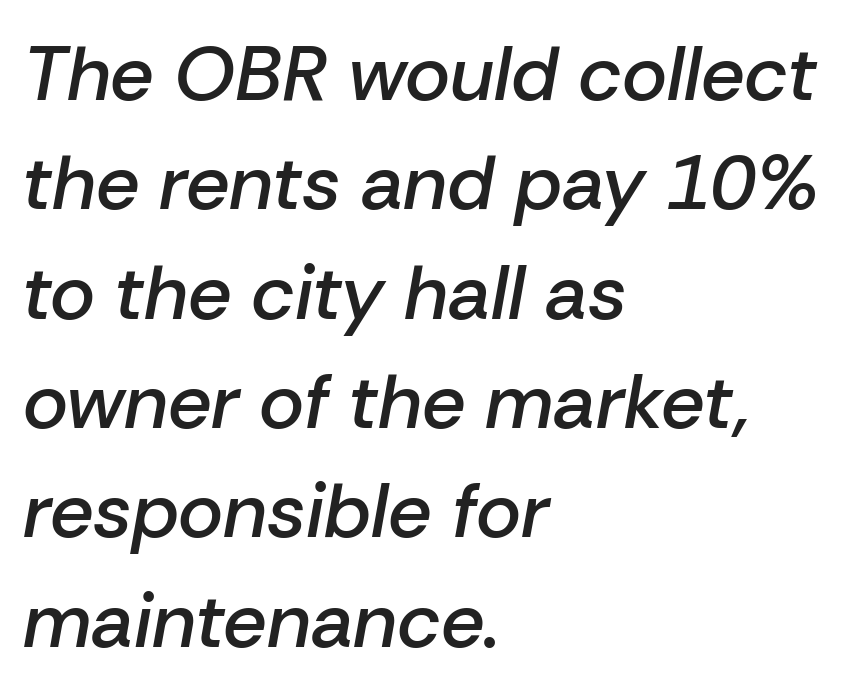
Spacing between characters is what you'd get straight out of the box. The designer left line spacing at the default. Rule under the text: the space is simply empty. In terms of weight, the rendering is demibold, just under bold. Slant detected: the letters are inclined.
